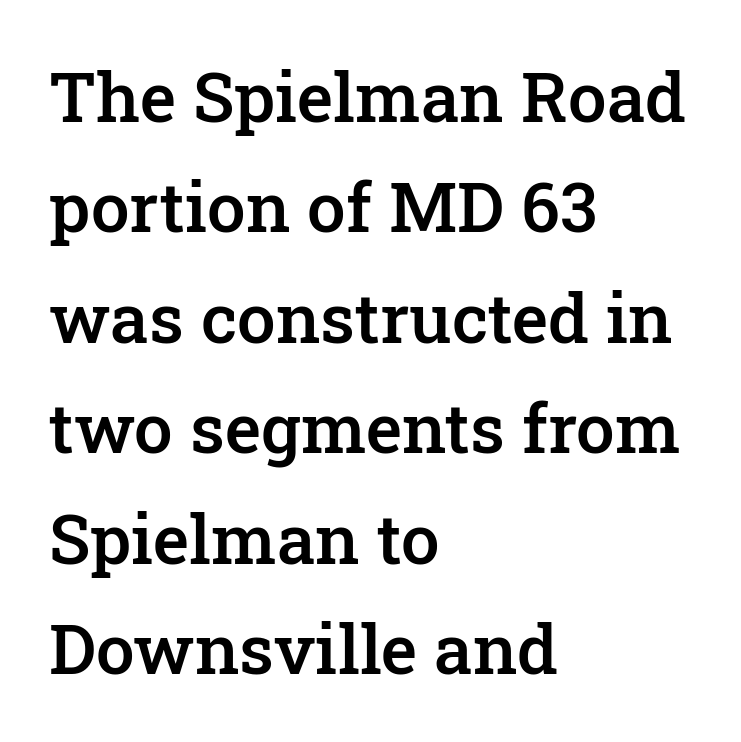
{"serif": "yes", "italic": "no", "bold": "semi", "weight": "semibold", "width": "normal", "stroke_contrast": "low", "x_height": "medium", "monospaced": "no", "underline": "no", "align": "left", "line_spacing": "normal", "line_spacing_ratio": 1.6, "letter_spacing": "normal", "letter_spacing_em": 0.0, "glyph_px": 69}
